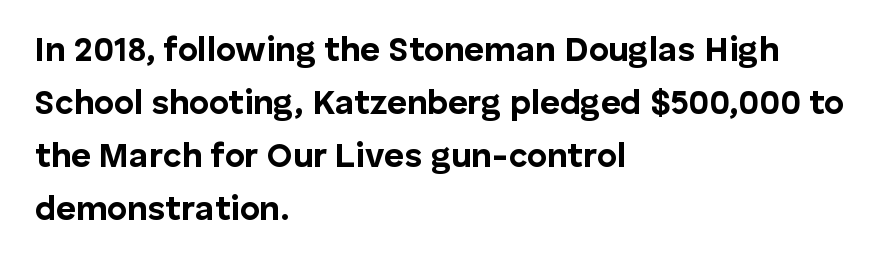
The image shows 34 px bold sans-serif type, upright; set left-aligned, normal line spacing (1.56x), normal letter spacing, not underlined; low stroke contrast and a medium x-height.
